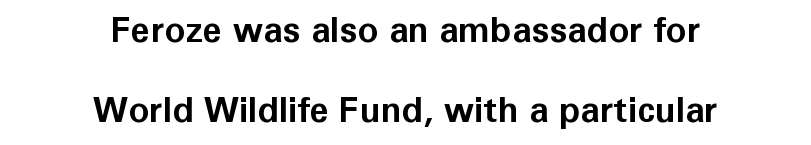
{"serif": "no", "italic": "no", "bold": "yes", "weight": "bold", "width": "normal", "stroke_contrast": "low", "x_height": "medium", "monospaced": "no", "underline": "no", "align": "center", "line_spacing": "loose", "line_spacing_ratio": 2.28, "letter_spacing": "normal", "letter_spacing_em": 0.0, "glyph_px": 35}
